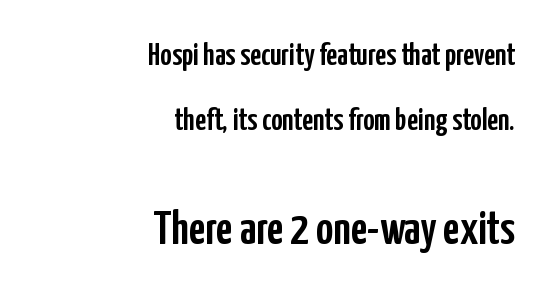
Compare the two chunks: the lower has the greater cap height. Descender tails drop into unmarked territory. Layout note: lines flush right. Looks like regular typesetting: each glyph gets only the width it needs. This sample uses an upright cut, with every glyph sitting square on the baseline.
